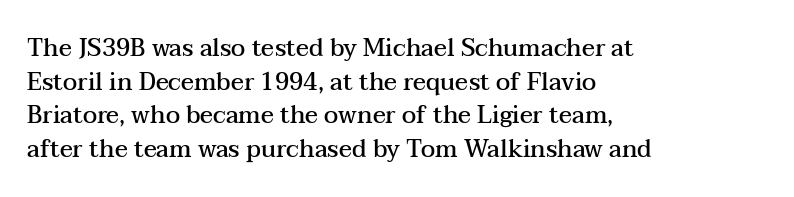
The image shows 24 px text type, upright; set left-aligned, normal line spacing (1.4x), normal letter spacing, not underlined.
